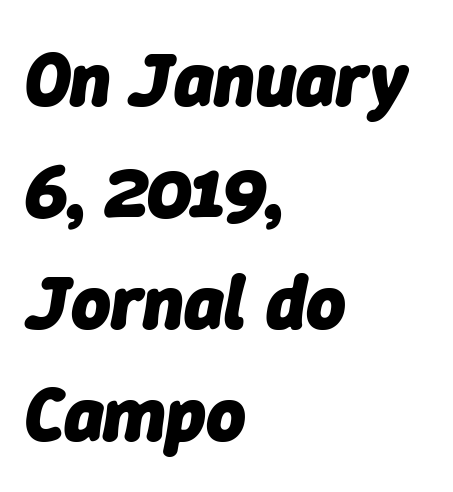
Rows of type keep a routine distance in the vertical direction. Layout note: lines flush left. The face used here has a pronounced slope to its letters. Set as a true bold cut, around the 700 mark. Rule under the text: the space is simply empty.
